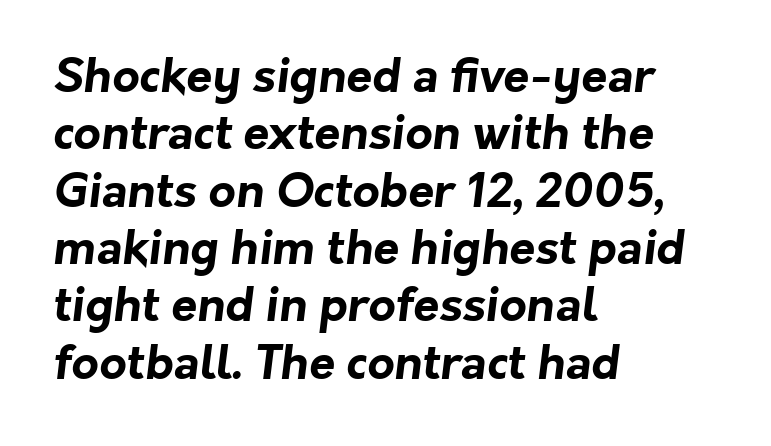
{"serif": "no", "bold": "yes", "weight": "bold", "width": "normal", "stroke_contrast": "low", "x_height": "medium", "monospaced": "no", "underline": "no", "align": "left", "line_spacing_ratio": 1.22, "letter_spacing": "normal", "letter_spacing_em": 0.0, "glyph_px": 47}
